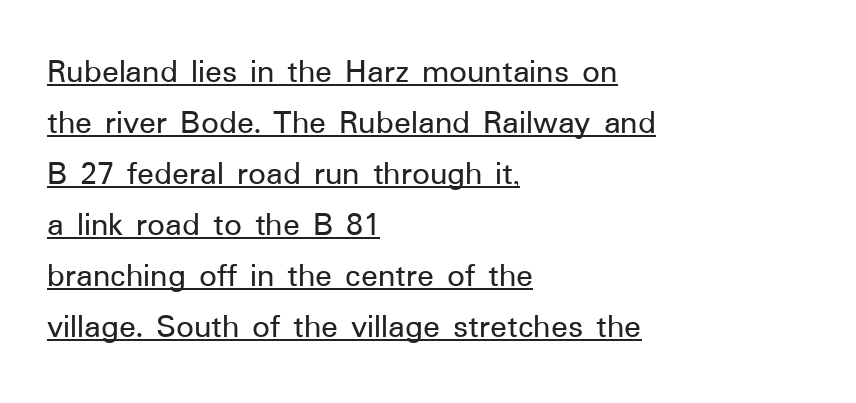
You could call the tracking neutral — neither tight nor loose. Students, observe the line beneath the letters — that is underlining. Line beginnings align vertically; line endings do not. If you drew a line through each stem, it would be perfectly vertical. Is this a fixed-width face? No — the glyphs have proportional, varying widths. Leading: standard.
